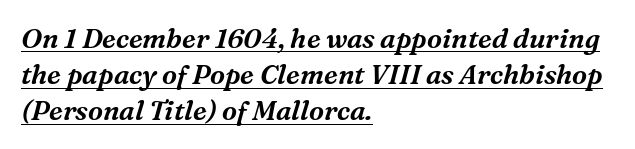
The image shows 27 px text type, italic (leaning right); set left-aligned, normal line spacing (1.34x), normal letter spacing, underlined.
